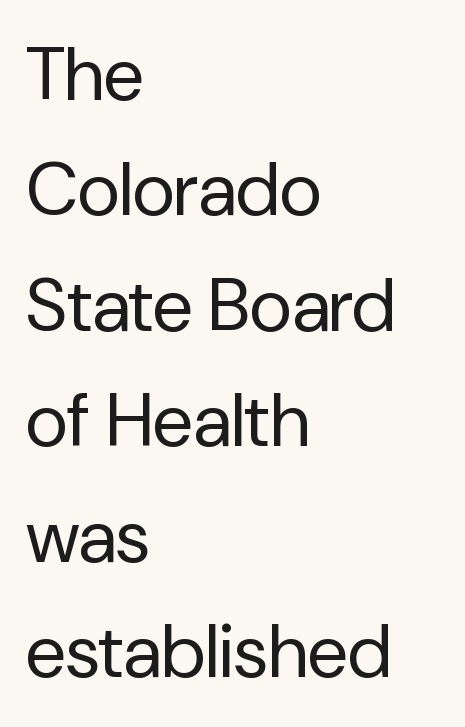
Q: Is the text bold? A: No.
Q: Is the text italic (slanted)? A: No, it is upright.
Q: Is the typeface a serif or a sans-serif typeface? A: Sans-serif.
Q: Is the text underlined? A: No.
Q: How is the paragraph aligned? A: Left-aligned.
Q: Is the spacing between letters normal or unusually wide? A: Normal.
Q: Is the spacing between lines tight, normal or loose? A: Normal.
Q: Width (condensed, normal, or wide)? A: Normal.
Q: Stroke contrast? A: Low.
Q: x-height? A: Medium.
Q: Monospaced? A: No.
